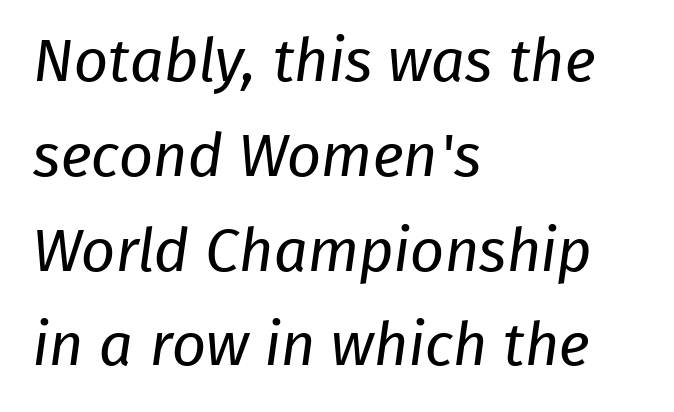
{"serif": "no", "bold": "no", "weight": "regular", "width": "normal", "stroke_contrast": "low", "x_height": "medium", "monospaced": "no", "underline": "no", "align": "left", "line_spacing": "normal", "line_spacing_ratio": 1.58, "letter_spacing": "normal", "letter_spacing_em": 0.0, "glyph_px": 60}
